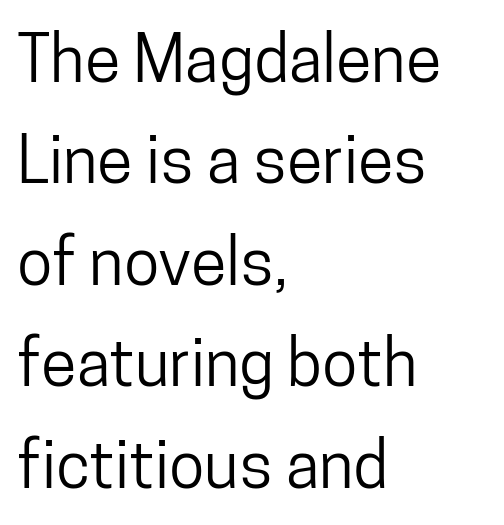
{"serif": "no", "italic": "no", "width": "condensed", "stroke_contrast": "low", "x_height": "medium", "monospaced": "no", "underline": "no", "align": "left", "line_spacing": "normal", "line_spacing_ratio": 1.56, "letter_spacing": "normal", "letter_spacing_em": 0.0, "glyph_px": 65}
